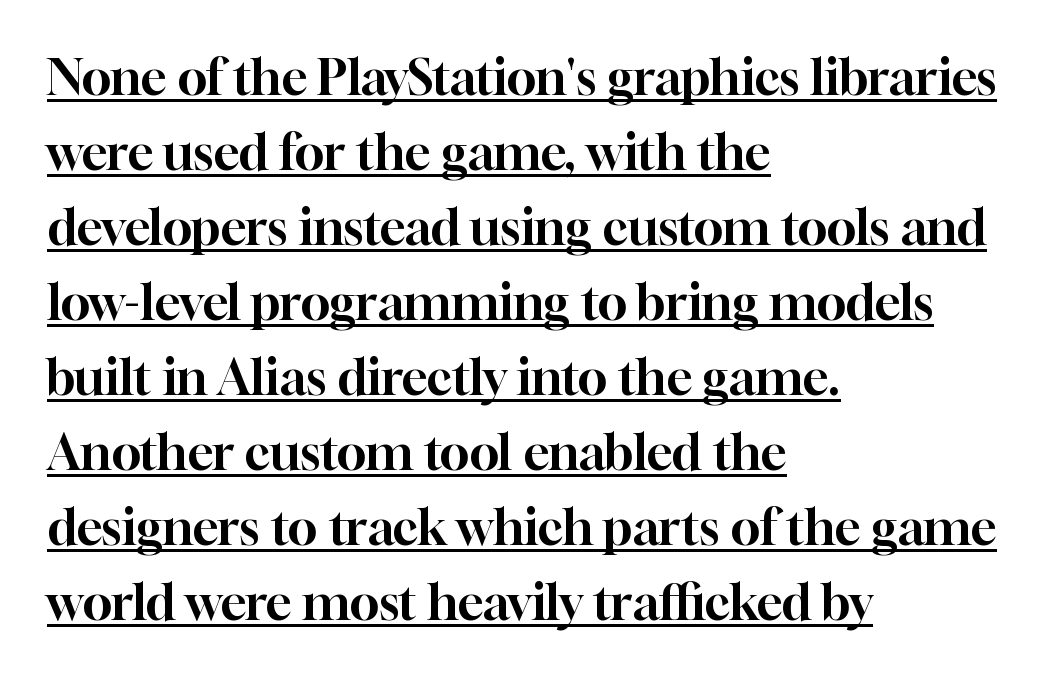
Q: Is the text italic (slanted)? A: No, it is upright.
Q: Is the typeface a serif or a sans-serif typeface? A: Serif.
Q: Is the text underlined? A: Yes.
Q: How is the paragraph aligned? A: Left-aligned.
Q: Is the spacing between letters normal or unusually wide? A: Normal.
Q: Is the spacing between lines tight, normal or loose? A: Normal.
Q: Width (condensed, normal, or wide)? A: Normal.
Q: Stroke contrast? A: High.
Q: x-height? A: Medium.
Q: Monospaced? A: No.
